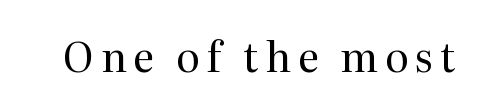
The characters display serif detailing at their extremities. Proportional: the letters do not fall into vertical columns. No letter is thick-stroked: the sample isn't bold. Anything drawn beneath the words? Only blank space.
